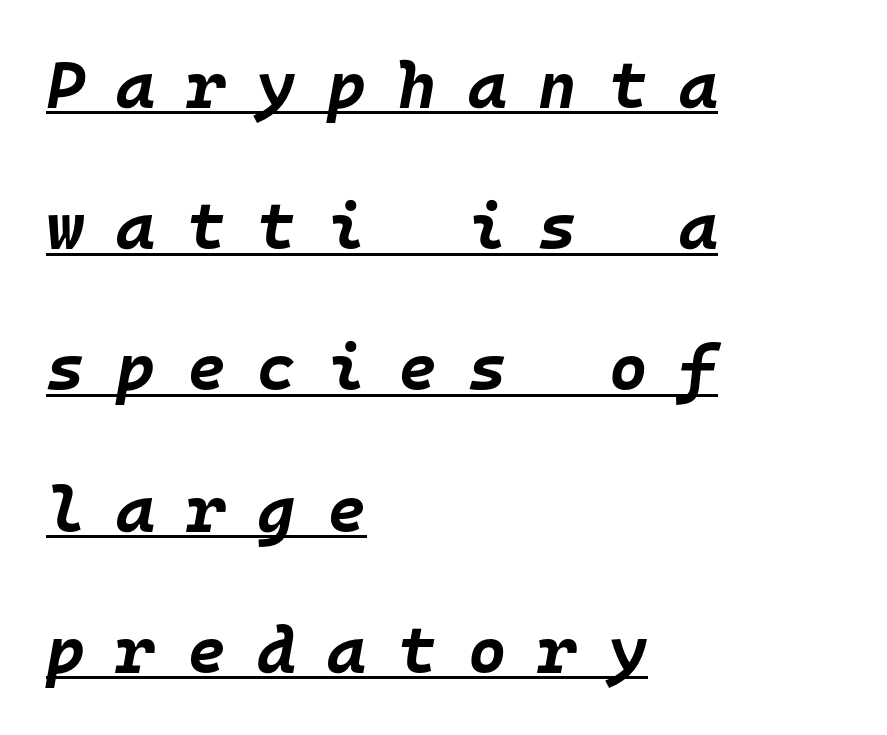
{"italic": "yes", "lean": "right", "slant_degrees": 10, "bold": "yes", "weight": "bold", "width": "normal", "stroke_contrast": "low", "x_height": "large", "monospaced": "yes", "underline": "yes", "align": "left", "line_spacing": "loose", "line_spacing_ratio": 2.14, "letter_spacing": "wide", "letter_spacing_em": 0.48, "glyph_px": 66}
